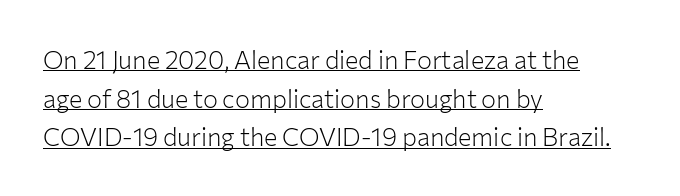
Q: Is the text bold? A: No.
Q: Is the text italic (slanted)? A: No, it is upright.
Q: Is the text underlined? A: Yes.
Q: How is the paragraph aligned? A: Left-aligned.
Q: Is the spacing between letters normal or unusually wide? A: Normal.
Q: Is the spacing between lines tight, normal or loose? A: Normal.
